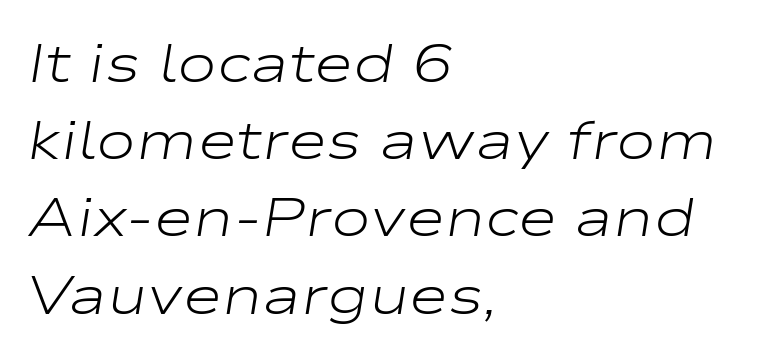
Q: Is the text bold? A: No.
Q: Is the text italic (slanted)? A: Yes, it leans right by about 9 degrees.
Q: Is the text underlined? A: No.
Q: How is the paragraph aligned? A: Left-aligned.
Q: Is the spacing between letters normal or unusually wide? A: Normal.
Q: Is the spacing between lines tight, normal or loose? A: Normal.
Q: Width (condensed, normal, or wide)? A: Wide.
Q: Stroke contrast? A: Low.
Q: x-height? A: Medium.
Q: Monospaced? A: No.
